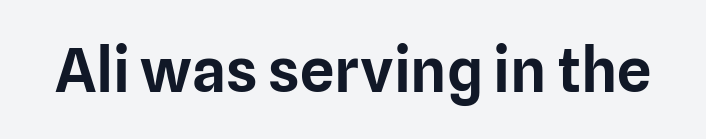
The image shows 61 px sans-serif type, upright; set normal letter spacing, not underlined; low stroke contrast and a medium x-height.
